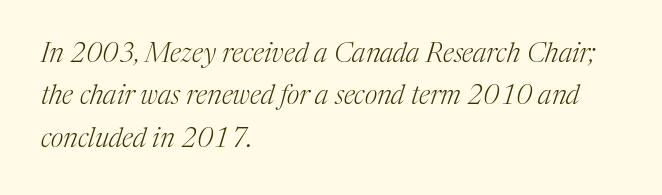
{"italic": "yes", "lean": "right", "slant_degrees": 17, "bold": "no", "underline": "no", "align": "left", "line_spacing": "normal", "line_spacing_ratio": 1.57, "letter_spacing": "normal", "letter_spacing_em": 0.0, "glyph_px": 27}
